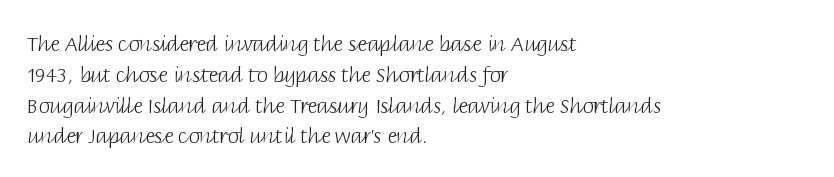
Q: Is the text bold? A: No.
Q: Is the text italic (slanted)? A: No, it is upright.
Q: Is the text underlined? A: No.
Q: How is the paragraph aligned? A: Left-aligned.
Q: Is the spacing between letters normal or unusually wide? A: Normal.
Q: Is the spacing between lines tight, normal or loose? A: Normal.
